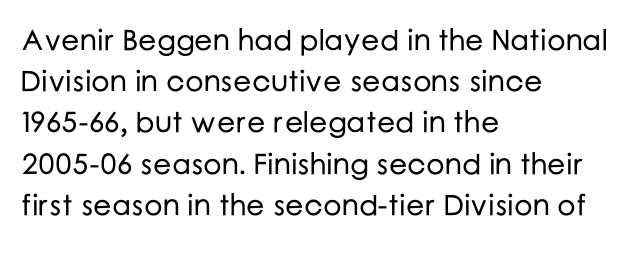
Q: Is the text italic (slanted)? A: No, it is upright.
Q: Is the typeface a serif or a sans-serif typeface? A: Sans-serif.
Q: Is the text underlined? A: No.
Q: How is the paragraph aligned? A: Left-aligned.
Q: Is the spacing between letters normal or unusually wide? A: Normal.
Q: Is the spacing between lines tight, normal or loose? A: Normal.
Q: Width (condensed, normal, or wide)? A: Normal.
Q: Stroke contrast? A: Low.
Q: x-height? A: Medium.
Q: Monospaced? A: No.
